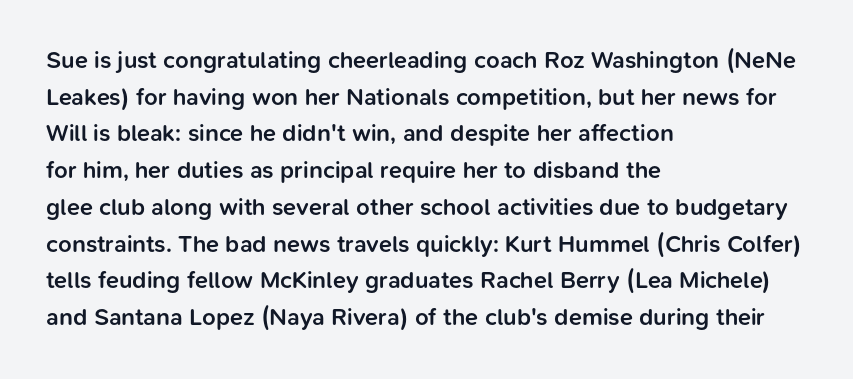
Q: Is the text bold? A: Semi-bold.
Q: Is the text italic (slanted)? A: No, it is upright.
Q: Is the text underlined? A: No.
Q: How is the paragraph aligned? A: Left-aligned.
Q: Is the spacing between letters normal or unusually wide? A: Normal.
Q: Is the spacing between lines tight, normal or loose? A: Normal.
